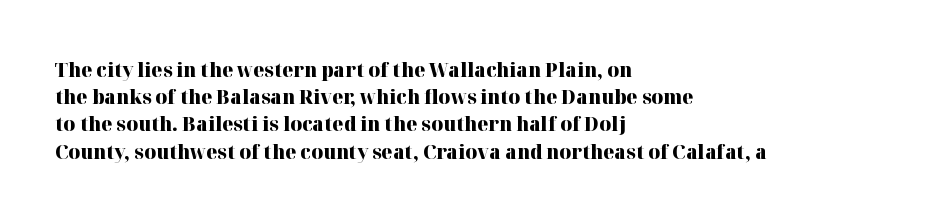
The image shows 20 px bold type, upright; set left-aligned, normal line spacing (1.36x), normal letter spacing, not underlined.
